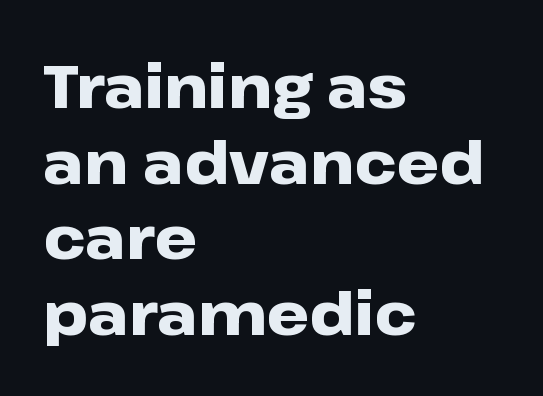
{"serif": "no", "italic": "no", "bold": "yes", "weight": "heavy", "width": "wide", "stroke_contrast": "low", "x_height": "medium", "monospaced": "no", "underline": "no", "align": "left", "line_spacing": "normal", "line_spacing_ratio": 1.26, "letter_spacing": "normal", "letter_spacing_em": 0.0, "glyph_px": 60}
